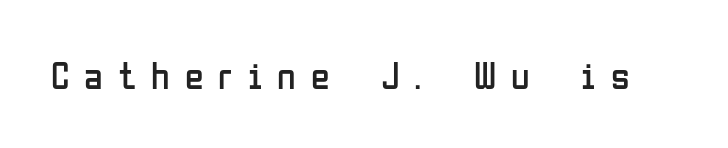
The image shows 38 px regular-weight, condensed sans-serif type, upright; set unusually wide letter spacing (+0.39 em), not underlined; low stroke contrast and a medium x-height.
